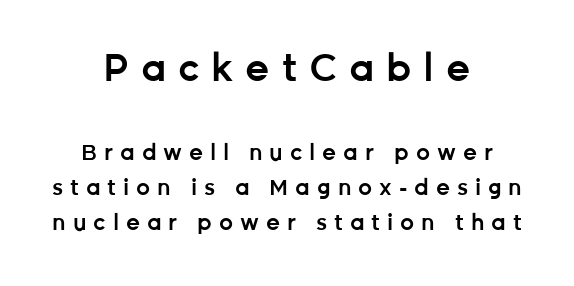
{"serif": "no", "italic": "no", "bold": "semi", "weight": "semibold", "width": "normal", "stroke_contrast": "low", "x_height": "medium", "monospaced": "no", "underline": "no", "align": "center", "line_spacing": "normal", "line_spacing_ratio": 1.61, "letter_spacing": "wide", "letter_spacing_em": 0.31, "larger_block": "first", "size_ratio": 1.73, "glyph_px": 38}
